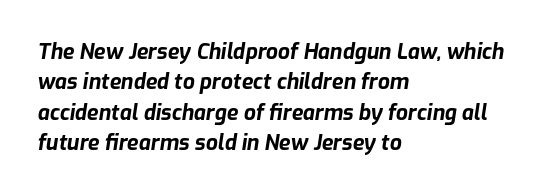
The lettering tilts uniformly, giving the passage an italic look. Which margin do the lines hug? The left one — the right edge is uneven. One glance says typical: line gaps are just what's usual. The face used here is rendered with its standard letterfit. I'd describe the lettering as bold — thick and assertive.
